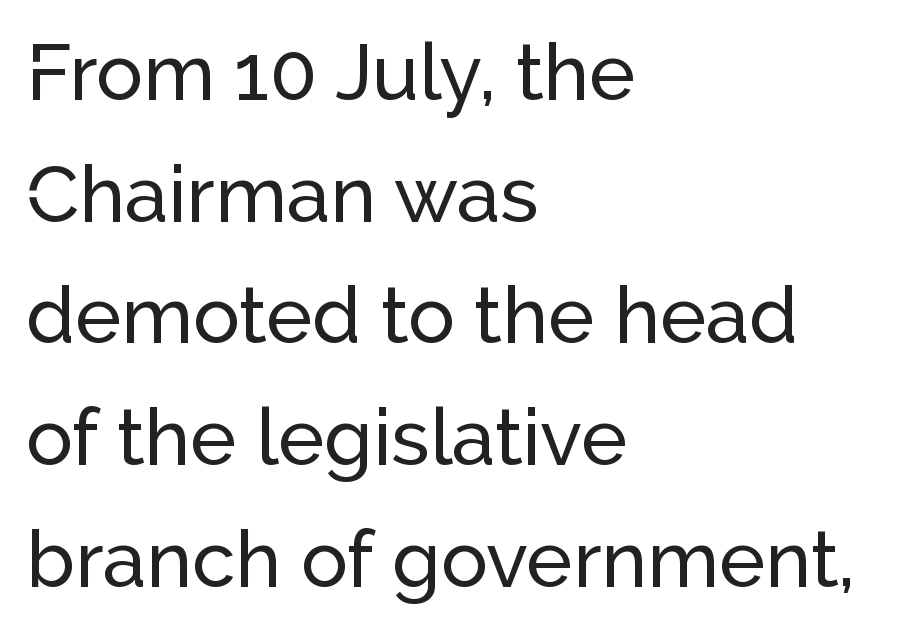
The image shows 78 px sans-serif type, upright; set left-aligned, normal line spacing (1.56x), normal letter spacing, not underlined; low stroke contrast and a medium x-height.
